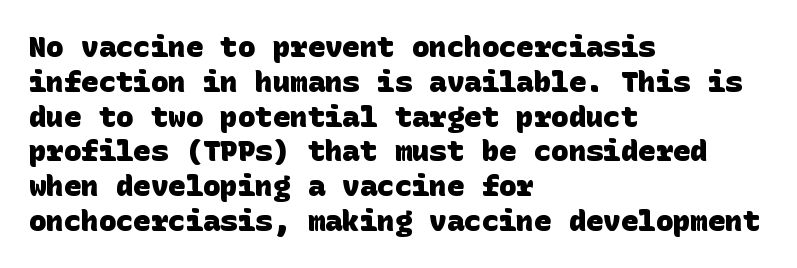
The image shows 29 px heavy sans-serif type; set left-aligned, line spacing 1.2x, normal letter spacing, not underlined; low stroke contrast and a large x-height.
